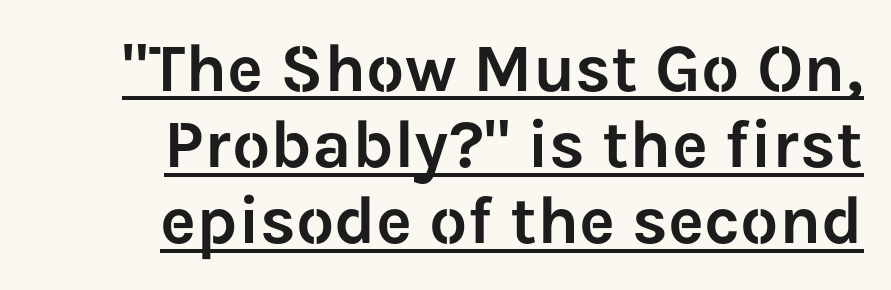
The face used here is proportionally spaced, like ordinary book or web type. Visually the block forms a straight wall on the right and a jagged coastline on the left. The face used here is a sans, in the tradition of grotesques and geometrics. Is the letter spacing exaggerated? No — it looks like the ordinary default. Is there an underline? Yes — a line sits under the letters. The space between consecutive lines is stingy.
